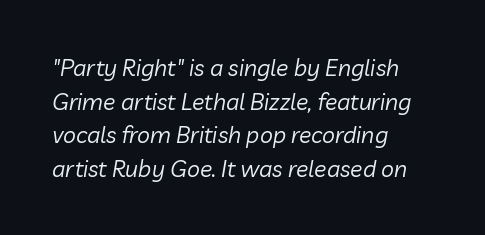
The image shows 23 px text type, italic (leaning right); set left-aligned, normal line spacing (1.46x), normal letter spacing, not underlined.
